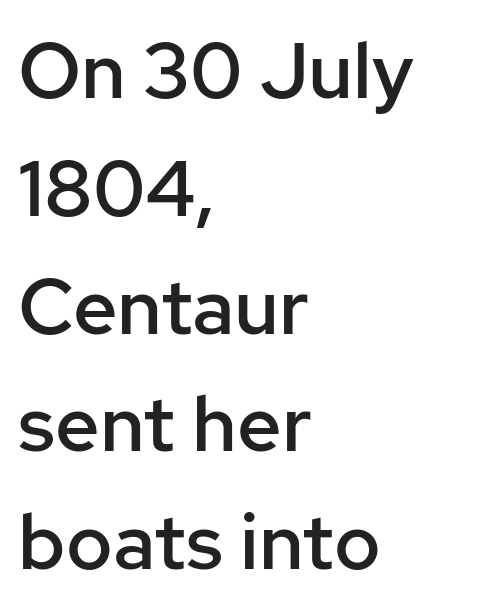
Nothing unusual about the tracking: characters are spaced as the font intends. Decoration check: the copy has no underline. Quick note: interline space is typical. Moderately thickened strokes mark this as semibold type.
